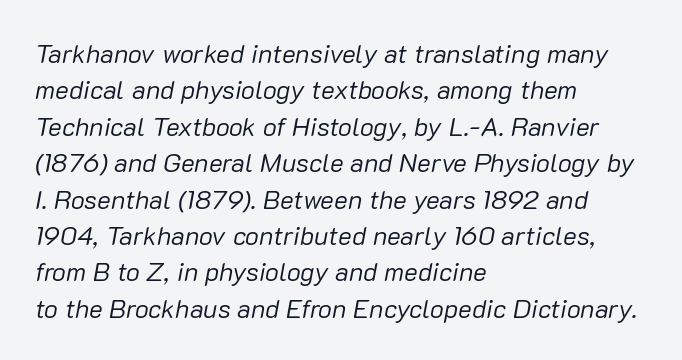
{"italic": "yes", "lean": "right", "slant_degrees": 10, "bold": "no", "underline": "no", "align": "left", "line_spacing": "normal", "line_spacing_ratio": 1.4, "letter_spacing": "normal", "letter_spacing_em": 0.0, "glyph_px": 26}
